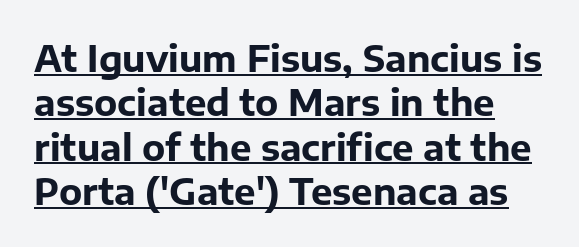
Q: Is the text bold? A: Yes.
Q: Is the text italic (slanted)? A: No, it is upright.
Q: Is the typeface a serif or a sans-serif typeface? A: Sans-serif.
Q: Is the text underlined? A: Yes.
Q: Is the spacing between letters normal or unusually wide? A: Normal.
Q: Width (condensed, normal, or wide)? A: Normal.
Q: Stroke contrast? A: Low.
Q: x-height? A: Medium.
Q: Monospaced? A: No.
